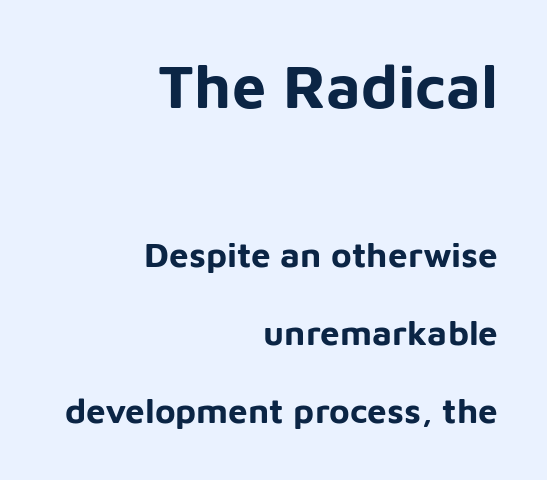
{"serif": "no", "italic": "no", "bold": "yes", "weight": "bold", "width": "normal", "stroke_contrast": "low", "x_height": "medium", "monospaced": "no", "underline": "no", "align": "right", "line_spacing": "loose", "line_spacing_ratio": 2.22, "letter_spacing": "normal", "letter_spacing_em": 0.0, "larger_block": "first", "size_ratio": 1.74, "glyph_px": 61}
